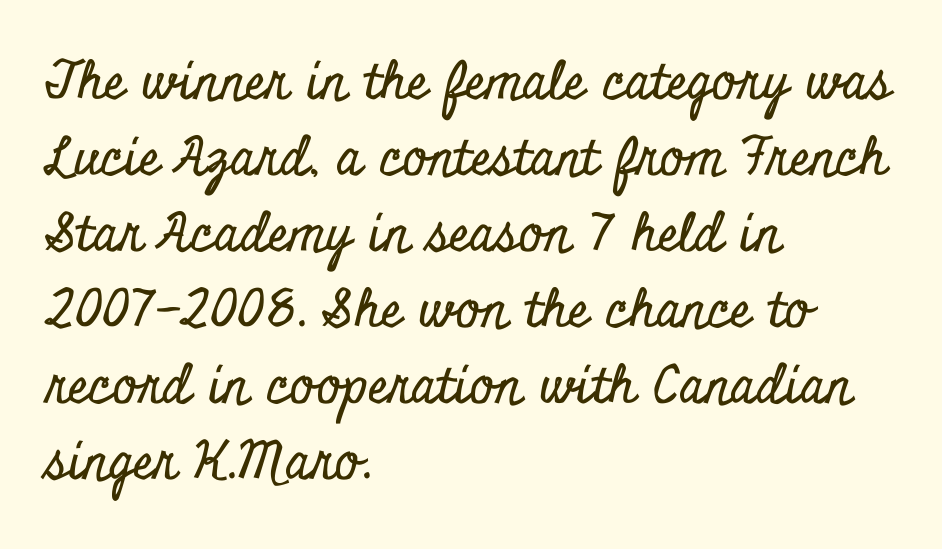
{"serif": "yes", "width": "condensed", "stroke_contrast": "low", "x_height": "small", "monospaced": "no", "underline": "no", "align": "left", "line_spacing": "normal", "line_spacing_ratio": 1.46, "letter_spacing": "normal", "letter_spacing_em": 0.0, "glyph_px": 52}
